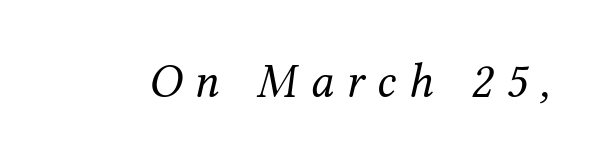
The image shows 49 px regular-weight serif type, italic (leaning right); set unusually wide letter spacing (+0.26 em), not underlined; medium stroke contrast and a medium x-height.
